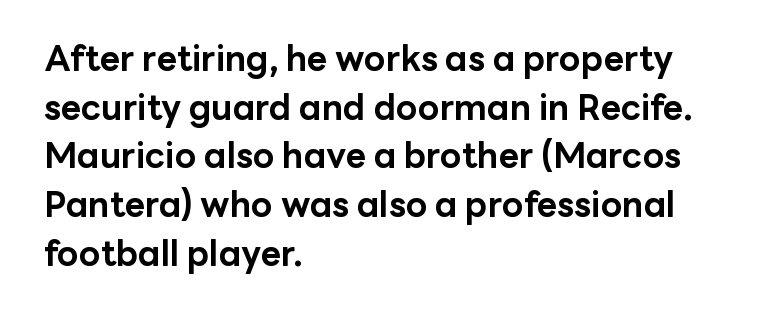
Q: Is the text bold? A: Yes.
Q: Is the text italic (slanted)? A: No, it is upright.
Q: Is the typeface a serif or a sans-serif typeface? A: Sans-serif.
Q: Is the text underlined? A: No.
Q: How is the paragraph aligned? A: Left-aligned.
Q: Is the spacing between letters normal or unusually wide? A: Normal.
Q: Is the spacing between lines tight, normal or loose? A: Normal.
Q: Width (condensed, normal, or wide)? A: Normal.
Q: Stroke contrast? A: Low.
Q: x-height? A: Medium.
Q: Monospaced? A: No.
